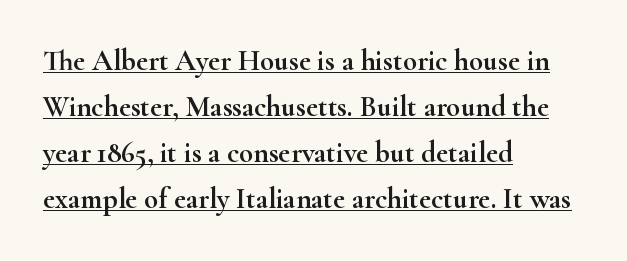
Q: Is the text italic (slanted)? A: No, it is upright.
Q: Is the typeface a serif or a sans-serif typeface? A: Serif.
Q: Is the text underlined? A: Yes.
Q: How is the paragraph aligned? A: Left-aligned.
Q: Is the spacing between letters normal or unusually wide? A: Normal.
Q: Is the spacing between lines tight, normal or loose? A: Normal.
Q: Width (condensed, normal, or wide)? A: Wide.
Q: Stroke contrast? A: High.
Q: x-height? A: Small.
Q: Monospaced? A: No.
